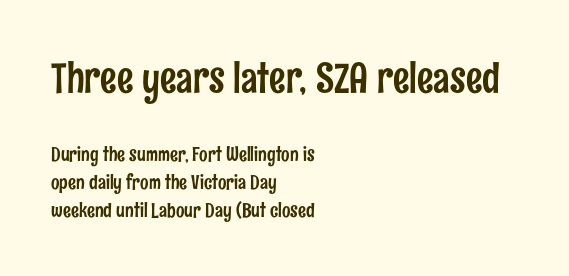
{"serif": "no", "italic": "no", "width": "condensed", "stroke_contrast": "low", "x_height": "medium", "monospaced": "no", "underline": "no", "align": "left", "line_spacing": "normal", "line_spacing_ratio": 1.4, "letter_spacing": "normal", "letter_spacing_em": 0.0, "larger_block": "first", "size_ratio": 2.05, "glyph_px": 41}
